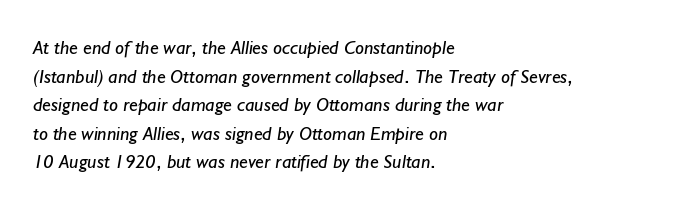
Q: Is the text bold? A: No.
Q: Is the text underlined? A: No.
Q: How is the paragraph aligned? A: Left-aligned.
Q: Is the spacing between letters normal or unusually wide? A: Normal.
Q: Is the spacing between lines tight, normal or loose? A: Normal.
